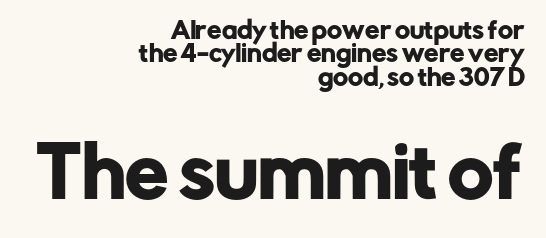
Q: Is the text italic (slanted)? A: No, it is upright.
Q: Is the typeface a serif or a sans-serif typeface? A: Sans-serif.
Q: Is the text underlined? A: No.
Q: How is the paragraph aligned? A: Right-aligned.
Q: Is the spacing between letters normal or unusually wide? A: Normal.
Q: Is the spacing between lines tight, normal or loose? A: Tight.
Q: Which block of text is set in a larger size, the first (top) or the second (bottom)? A: The second (bottom) one.
Q: Width (condensed, normal, or wide)? A: Normal.
Q: Stroke contrast? A: Low.
Q: x-height? A: Medium.
Q: Monospaced? A: No.
